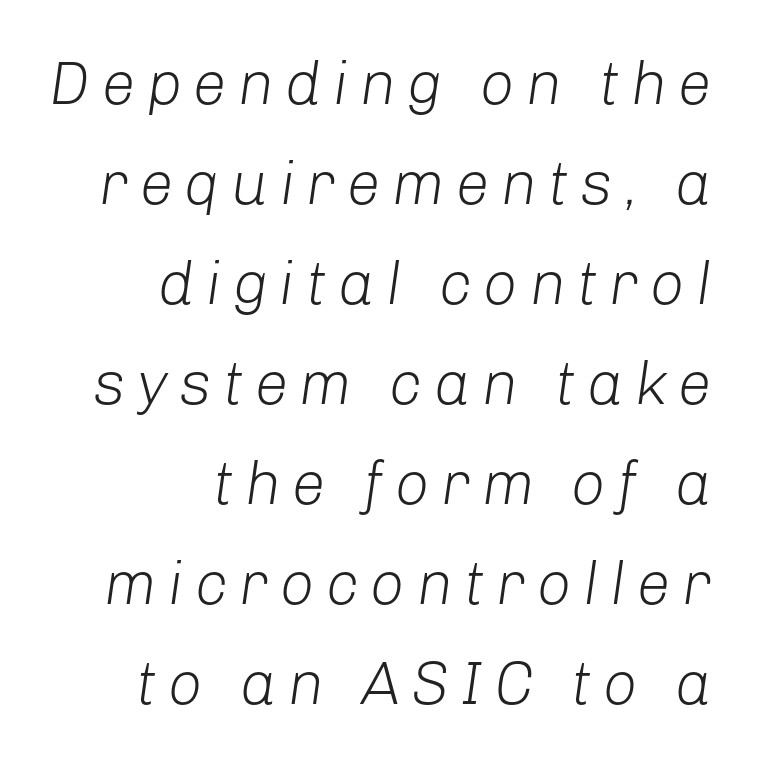
{"italic": "yes", "lean": "right", "slant_degrees": 8, "bold": "no", "weight": "light", "width": "normal", "stroke_contrast": "low", "x_height": "medium", "monospaced": "no", "underline": "no", "align": "right", "line_spacing": "normal", "line_spacing_ratio": 1.64, "glyph_px": 61}
